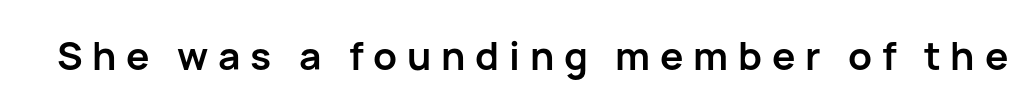
Q: Is the text bold? A: Yes.
Q: Is the text italic (slanted)? A: No, it is upright.
Q: Is the typeface a serif or a sans-serif typeface? A: Sans-serif.
Q: Is the text underlined? A: No.
Q: Is the spacing between letters normal or unusually wide? A: Unusually wide.
Q: Width (condensed, normal, or wide)? A: Normal.
Q: Stroke contrast? A: Low.
Q: x-height? A: Medium.
Q: Monospaced? A: No.
